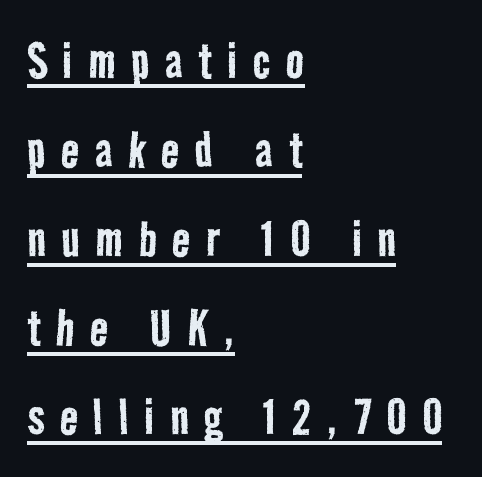
Note the varied advance widths — an 'i' is clearly narrower than an 'm'. No heavy texture on the line: the type isn't bold. The words here are underlined. Glyph-to-glyph distance is far greater than everyday printed text. These lines sit exactly where default settings would place them. Casual observation: everything's shoved over to the left.
